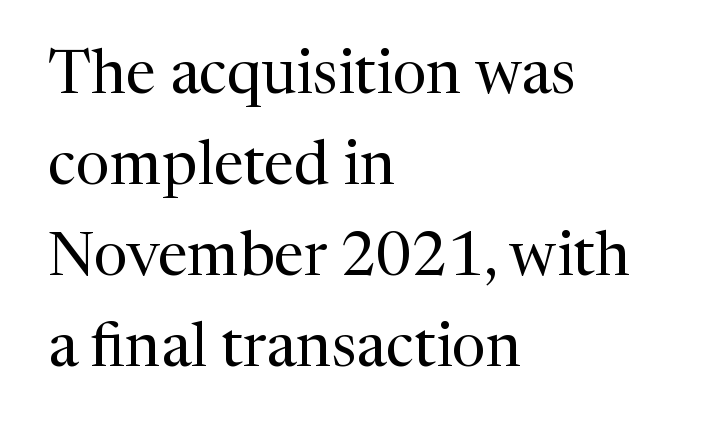
The image shows 61 px regular-weight serif type, upright; set left-aligned, normal line spacing (1.49x), normal letter spacing, not underlined; medium stroke contrast and a medium x-height.
